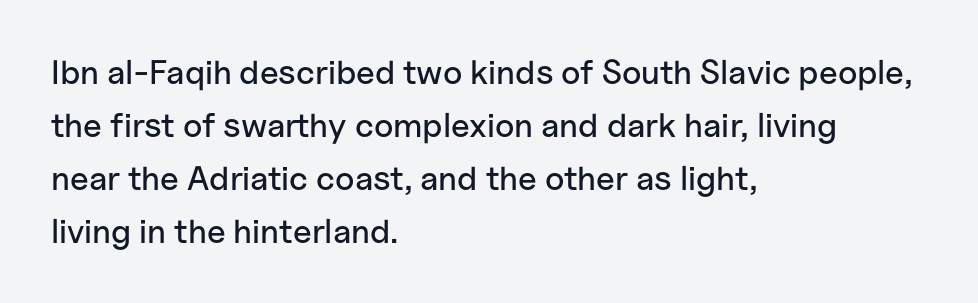
The image shows 34 px sans-serif type, upright; set left-aligned, normal line spacing (1.56x), normal letter spacing, not underlined; low stroke contrast and a medium x-height.
